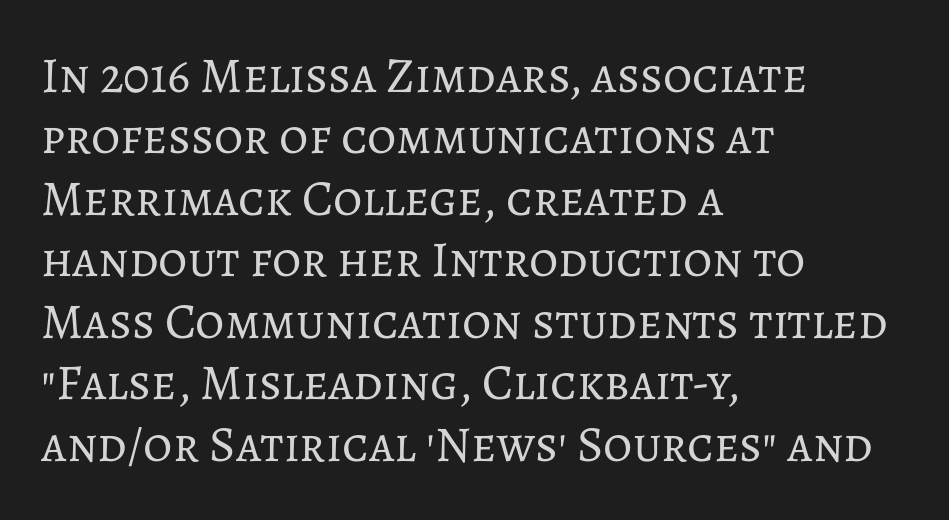
{"italic": "no", "bold": "no", "weight": "regular", "width": "normal", "stroke_contrast": "low", "x_height": "medium", "monospaced": "no", "underline": "no", "align": "left", "line_spacing_ratio": 1.23, "letter_spacing": "normal", "letter_spacing_em": 0.0, "glyph_px": 50}
